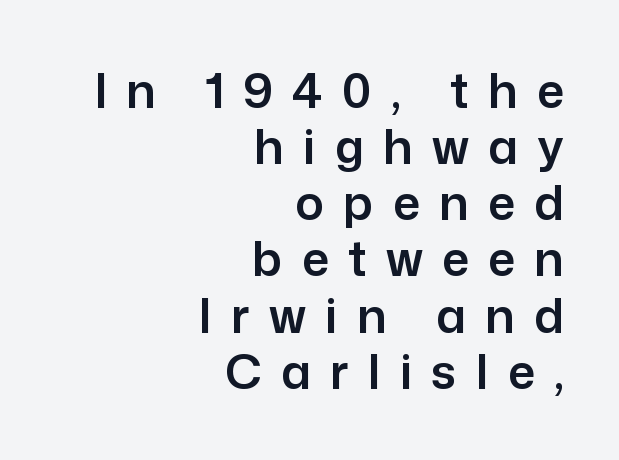
Q: Is the text italic (slanted)? A: No, it is upright.
Q: Is the typeface a serif or a sans-serif typeface? A: Sans-serif.
Q: Is the text underlined? A: No.
Q: How is the paragraph aligned? A: Right-aligned.
Q: Is the spacing between letters normal or unusually wide? A: Unusually wide.
Q: Width (condensed, normal, or wide)? A: Normal.
Q: Stroke contrast? A: Low.
Q: x-height? A: Medium.
Q: Monospaced? A: No.
